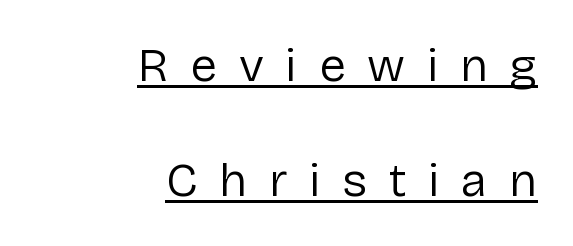
The image shows 48 px regular-weight sans-serif type, upright; set right-aligned, loose line spacing (2.4x), unusually wide letter spacing (+0.45 em), underlined; low stroke contrast and a medium x-height.
